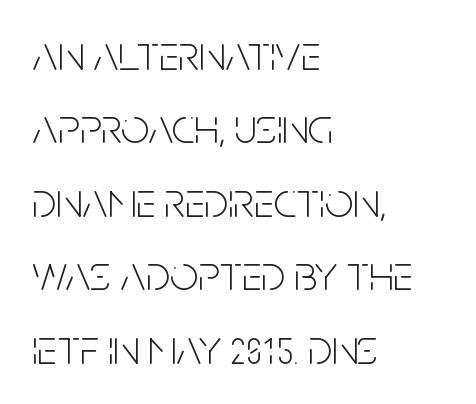
The image shows 50 px light, condensed sans-serif type, upright; set left-aligned, normal line spacing (1.47x), normal letter spacing, not underlined; low stroke contrast and a large x-height.
